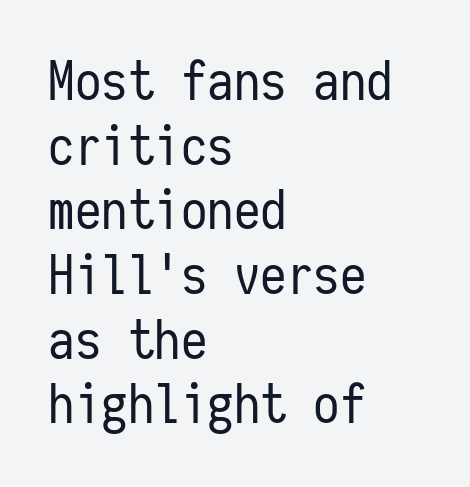
Q: Is the text bold? A: No.
Q: Is the text italic (slanted)? A: No, it is upright.
Q: Is the typeface a serif or a sans-serif typeface? A: Sans-serif.
Q: Is the text underlined? A: No.
Q: How is the paragraph aligned? A: Left-aligned.
Q: Is the spacing between letters normal or unusually wide? A: Normal.
Q: Width (condensed, normal, or wide)? A: Condensed.
Q: Stroke contrast? A: Low.
Q: x-height? A: Medium.
Q: Monospaced? A: Yes.
